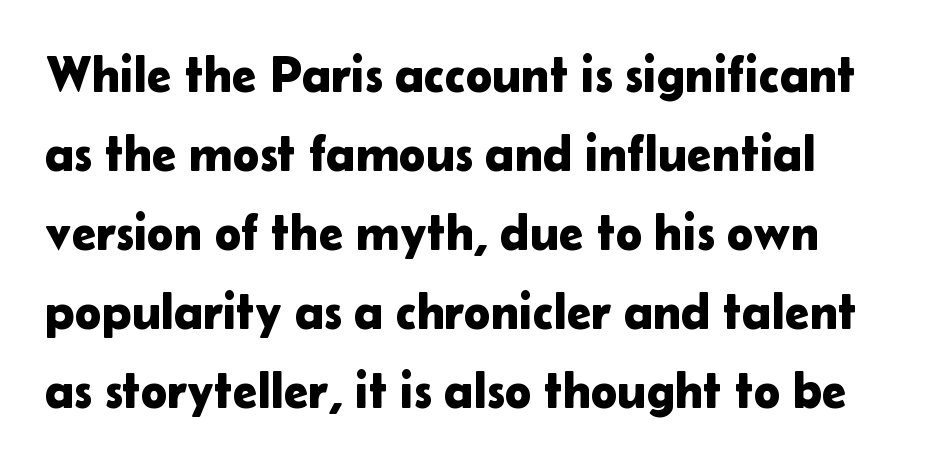
Q: Is the text italic (slanted)? A: No, it is upright.
Q: Is the typeface a serif or a sans-serif typeface? A: Sans-serif.
Q: Is the text underlined? A: No.
Q: Is the spacing between letters normal or unusually wide? A: Normal.
Q: Is the spacing between lines tight, normal or loose? A: Normal.
Q: Width (condensed, normal, or wide)? A: Normal.
Q: Stroke contrast? A: Low.
Q: x-height? A: Medium.
Q: Monospaced? A: No.
